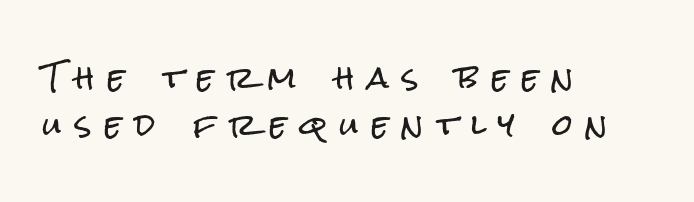
{"serif": "no", "italic": "no", "width": "condensed", "stroke_contrast": "low", "x_height": "medium", "monospaced": "no", "underline": "no", "align": "left", "line_spacing": "normal", "line_spacing_ratio": 1.61, "letter_spacing": "wide", "letter_spacing_em": 0.46, "glyph_px": 29}
